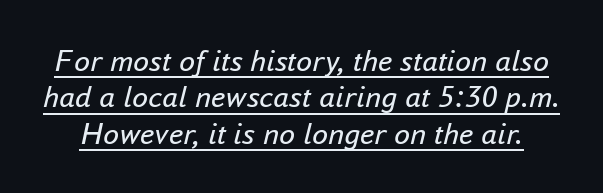
{"italic": "yes", "lean": "right", "slant_degrees": 16, "bold": "no", "weight": "regular", "width": "normal", "stroke_contrast": "low", "x_height": "small", "monospaced": "no", "underline": "yes", "line_spacing": "tight", "line_spacing_ratio": 1.14, "letter_spacing": "normal", "letter_spacing_em": 0.0, "glyph_px": 32}
